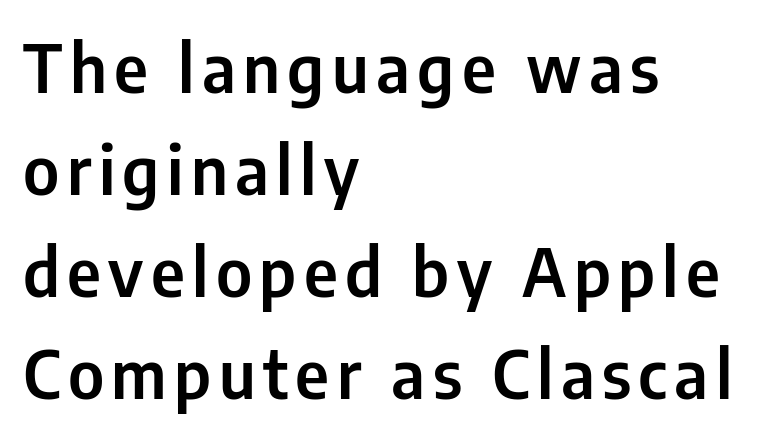
{"serif": "no", "italic": "no", "width": "condensed", "stroke_contrast": "low", "x_height": "medium", "monospaced": "no", "underline": "no", "align": "left", "line_spacing": "normal", "line_spacing_ratio": 1.52, "glyph_px": 67}
